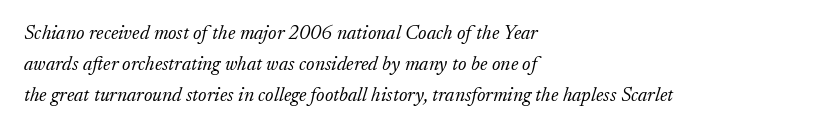
{"italic": "yes", "lean": "right", "slant_degrees": 17, "bold": "no", "underline": "no", "align": "left", "line_spacing": "normal", "line_spacing_ratio": 1.56, "letter_spacing": "normal", "letter_spacing_em": 0.0, "glyph_px": 20}
